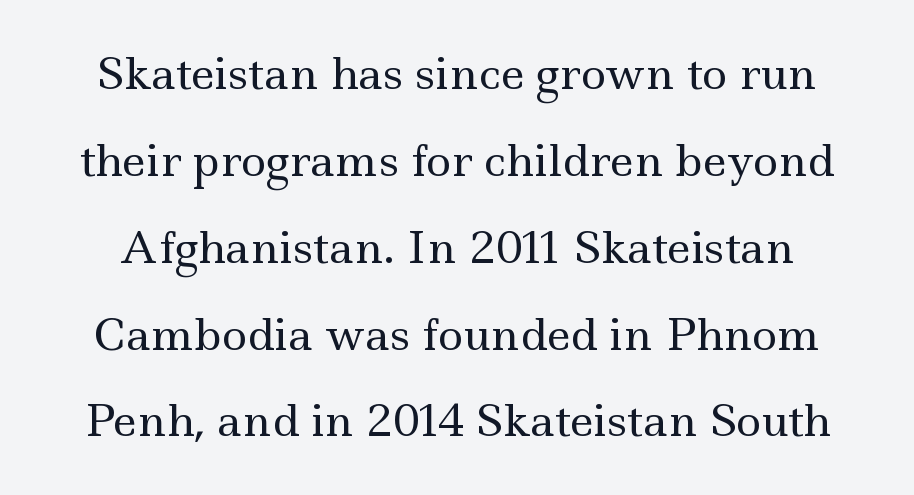
{"serif": "yes", "italic": "no", "bold": "no", "weight": "regular", "width": "wide", "x_height": "small", "monospaced": "no", "underline": "no", "line_spacing": "loose", "line_spacing_ratio": 2.02, "letter_spacing": "normal", "letter_spacing_em": 0.0, "glyph_px": 43}
